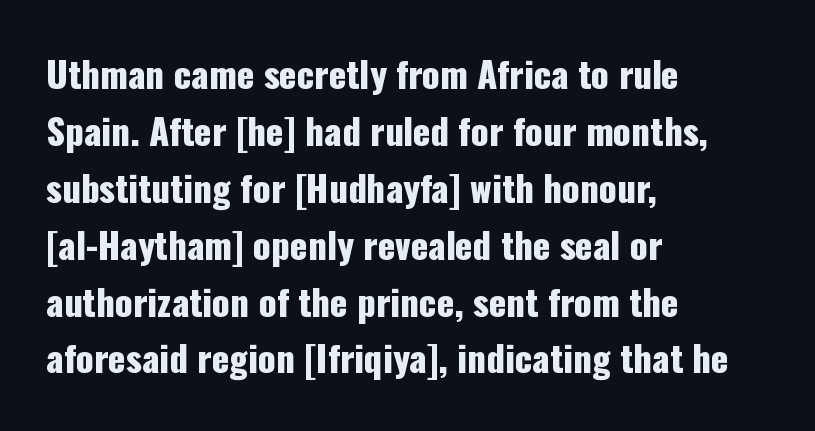
If you drew a ruler down the left edge, every line would touch it. The words here are not underlined. Characters remain perfectly vertical along every line. This block has exactly the height ordinary leading produces. These lines are rendered in a variable-pitch font. Observe the ordinary spacing: letters are neighbours, not strangers.
